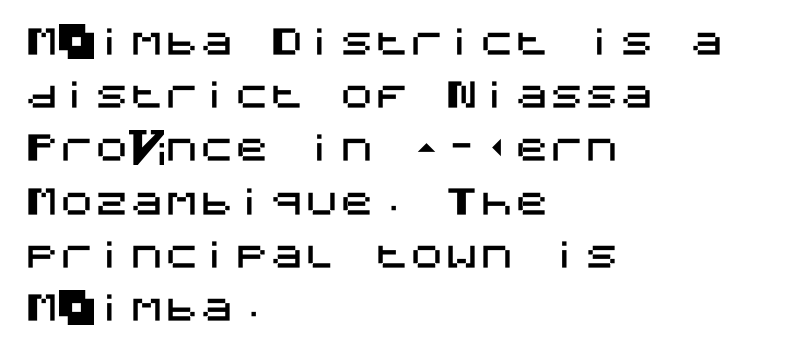
{"serif": "no", "italic": "no", "width": "normal", "stroke_contrast": "medium", "x_height": "large", "underline": "no", "align": "left", "line_spacing": "normal", "line_spacing_ratio": 1.52, "letter_spacing": "normal", "letter_spacing_em": 0.0, "glyph_px": 35}
